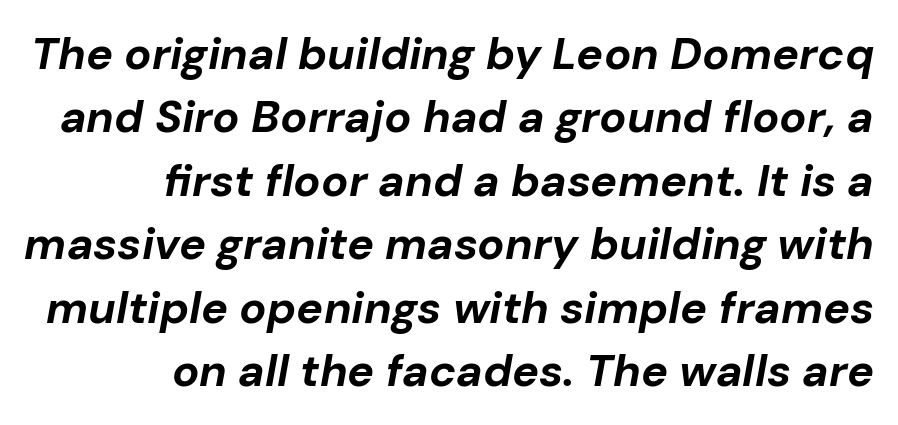
The image shows 45 px bold type, italic (leaning right); set right-aligned, normal line spacing (1.41x), normal letter spacing, not underlined; low stroke contrast and a medium x-height.
